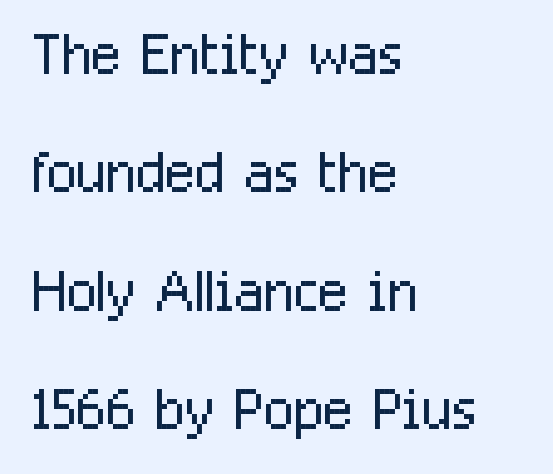
{"serif": "no", "italic": "no", "bold": "no", "weight": "light", "width": "condensed", "stroke_contrast": "low", "x_height": "medium", "monospaced": "no", "underline": "no", "align": "left", "line_spacing": "normal", "line_spacing_ratio": 1.5, "letter_spacing": "normal", "letter_spacing_em": 0.0, "glyph_px": 79}
